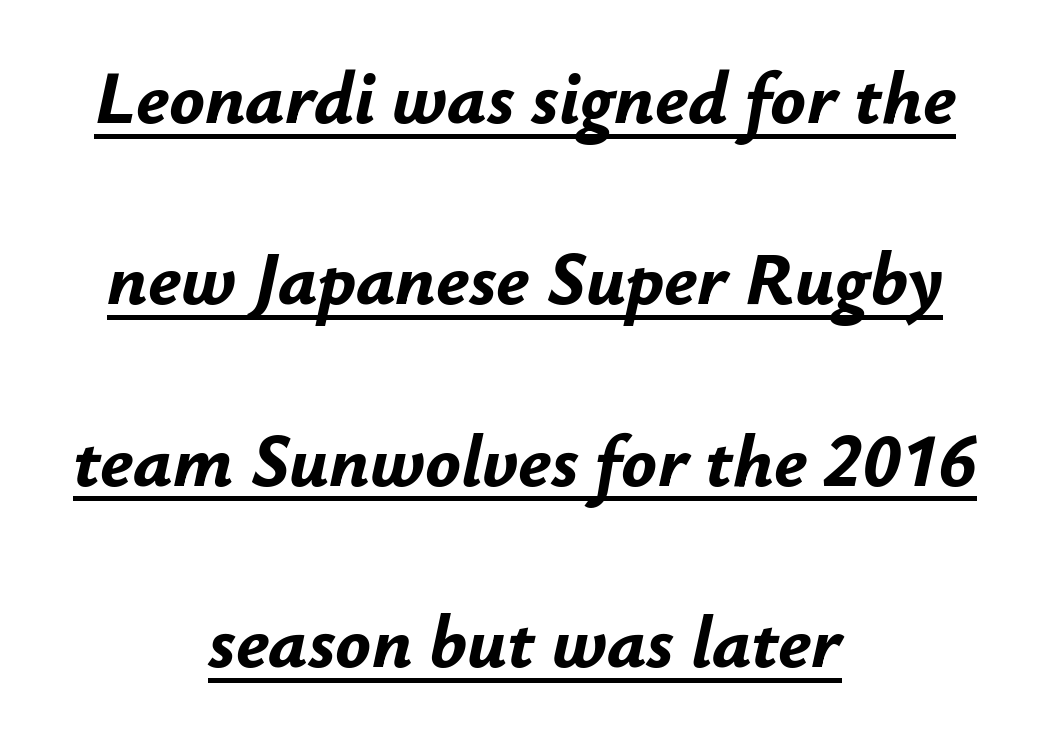
The image shows 74 px bold type, italic (leaning right); set centered, loose line spacing (2.45x), normal letter spacing, underlined; low stroke contrast and a small x-height.
